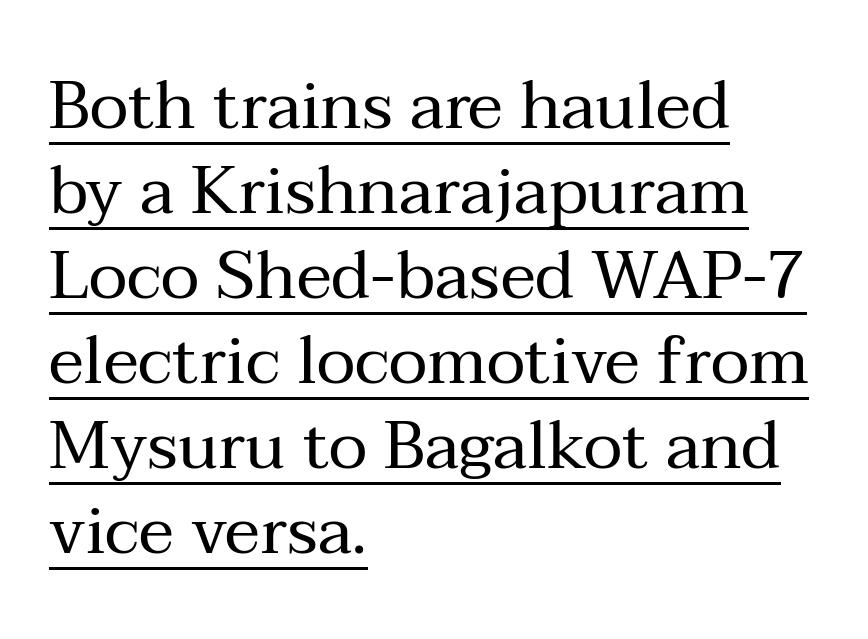
{"serif": "yes", "italic": "no", "bold": "no", "weight": "regular", "width": "normal", "stroke_contrast": "medium", "x_height": "medium", "monospaced": "no", "underline": "yes", "align": "left", "line_spacing": "normal", "line_spacing_ratio": 1.27, "letter_spacing": "normal", "letter_spacing_em": 0.0, "glyph_px": 67}
